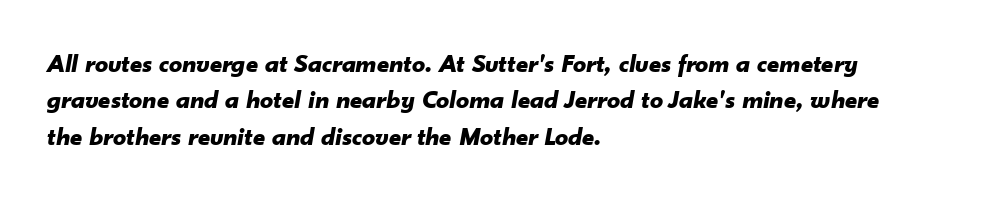
{"italic": "yes", "lean": "right", "slant_degrees": 10, "bold": "yes", "underline": "no", "align": "left", "line_spacing": "normal", "line_spacing_ratio": 1.4, "letter_spacing": "normal", "letter_spacing_em": 0.0, "glyph_px": 26}
